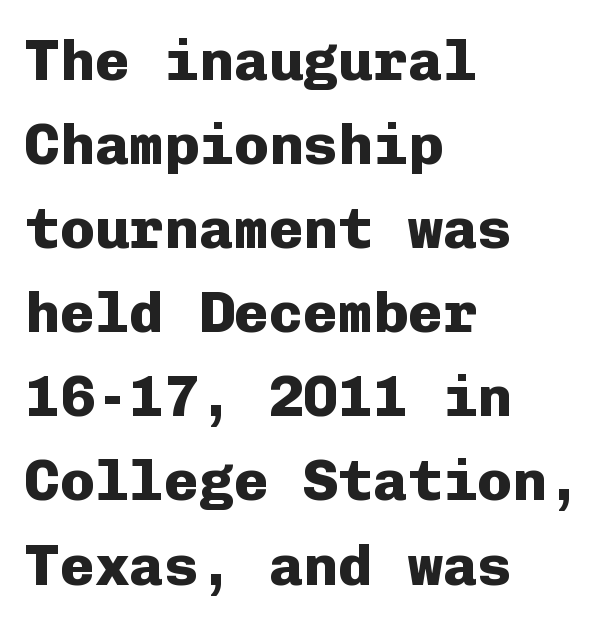
Q: Is the text bold? A: Yes.
Q: Is the text italic (slanted)? A: No, it is upright.
Q: Is the typeface a serif or a sans-serif typeface? A: Sans-serif.
Q: Is the text underlined? A: No.
Q: How is the paragraph aligned? A: Left-aligned.
Q: Is the spacing between letters normal or unusually wide? A: Normal.
Q: Is the spacing between lines tight, normal or loose? A: Normal.
Q: Width (condensed, normal, or wide)? A: Normal.
Q: Stroke contrast? A: Low.
Q: x-height? A: Medium.
Q: Monospaced? A: Yes.
